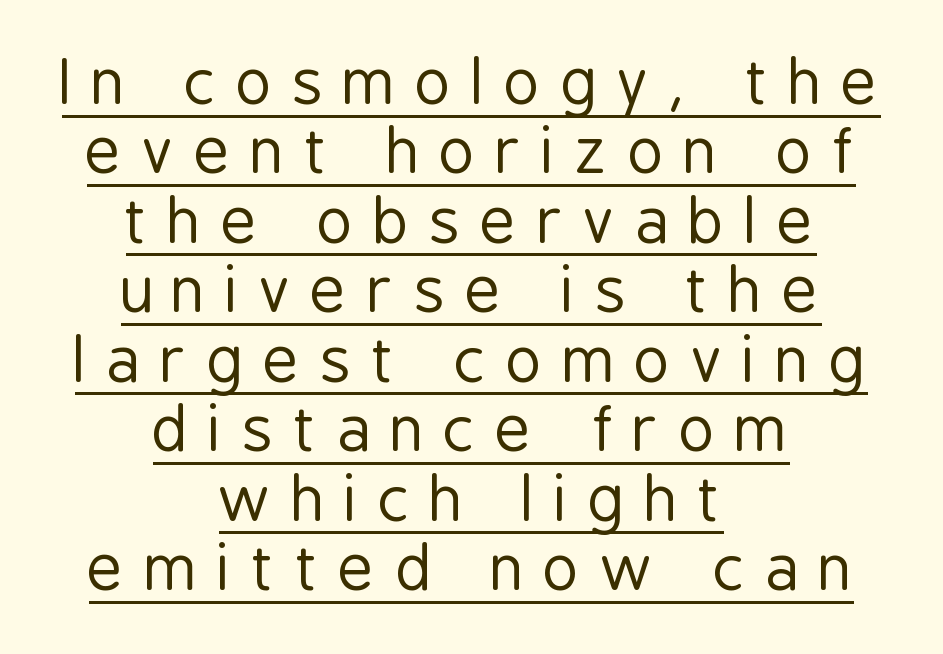
Q: Is the text bold? A: No.
Q: Is the text italic (slanted)? A: No, it is upright.
Q: Is the typeface a serif or a sans-serif typeface? A: Sans-serif.
Q: Is the text underlined? A: Yes.
Q: How is the paragraph aligned? A: Centered.
Q: Is the spacing between letters normal or unusually wide? A: Unusually wide.
Q: Is the spacing between lines tight, normal or loose? A: Tight.
Q: Width (condensed, normal, or wide)? A: Condensed.
Q: Stroke contrast? A: Low.
Q: x-height? A: Medium.
Q: Monospaced? A: No.
